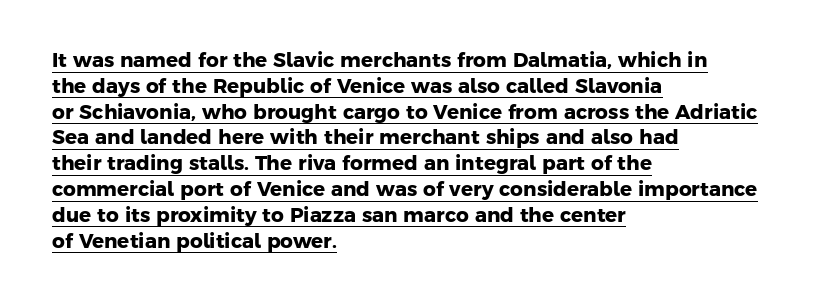
The image shows 20 px bold type; set left-aligned, normal line spacing (1.29x), normal letter spacing, underlined.
